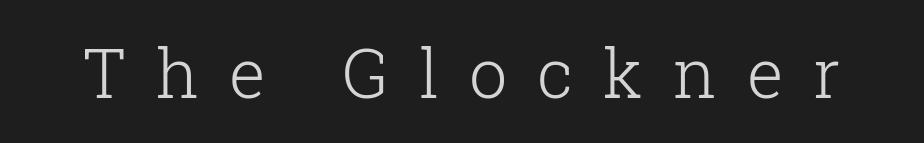
No word sits above an underline. The text was rendered using a seriffed face with decorative stroke endings. The rendering uses natural spacing where letterforms have individual widths. Stem width sits at or under what a default text font uses. The tracking reads as deliberately expanded to a designer's eye.
